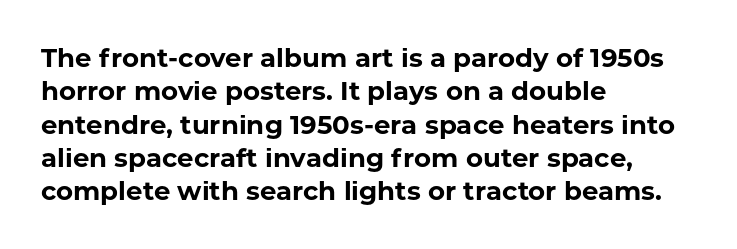
The image shows 26 px bold type, upright; set left-aligned, normal line spacing (1.28x), normal letter spacing, not underlined.
